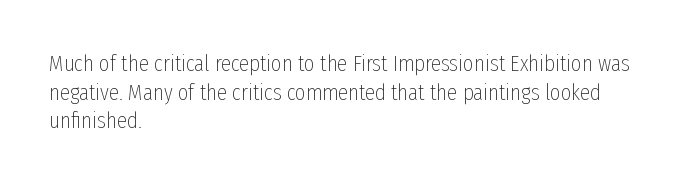
Q: Is the text bold? A: No.
Q: Is the text italic (slanted)? A: No, it is upright.
Q: Is the text underlined? A: No.
Q: How is the paragraph aligned? A: Left-aligned.
Q: Is the spacing between letters normal or unusually wide? A: Normal.
Q: Is the spacing between lines tight, normal or loose? A: Normal.
